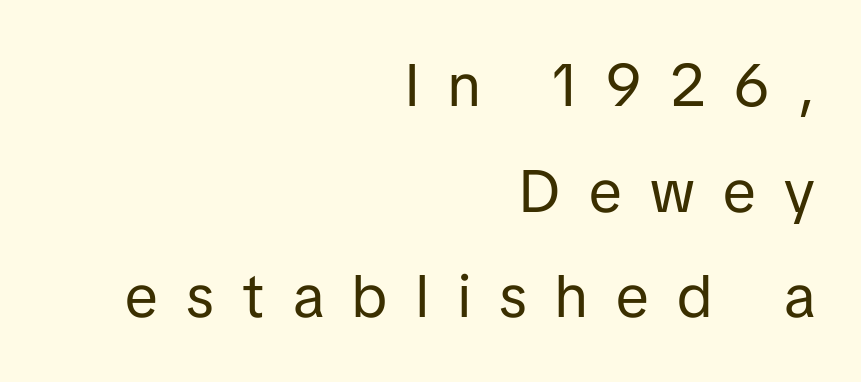
Q: Is the text bold? A: No.
Q: Is the text italic (slanted)? A: No, it is upright.
Q: Is the typeface a serif or a sans-serif typeface? A: Sans-serif.
Q: Is the text underlined? A: No.
Q: How is the paragraph aligned? A: Right-aligned.
Q: Is the spacing between letters normal or unusually wide? A: Unusually wide.
Q: Width (condensed, normal, or wide)? A: Normal.
Q: Stroke contrast? A: Low.
Q: x-height? A: Medium.
Q: Monospaced? A: No.
